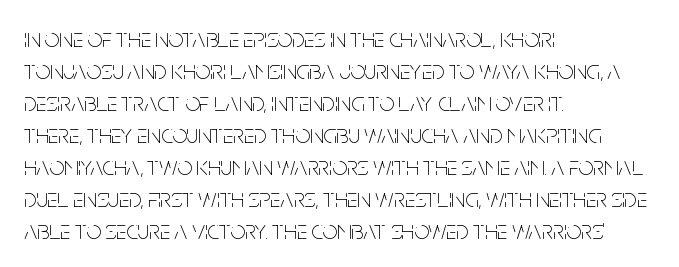
Q: Is the text bold? A: No.
Q: Is the text italic (slanted)? A: No, it is upright.
Q: Is the text underlined? A: No.
Q: How is the paragraph aligned? A: Left-aligned.
Q: Is the spacing between letters normal or unusually wide? A: Normal.
